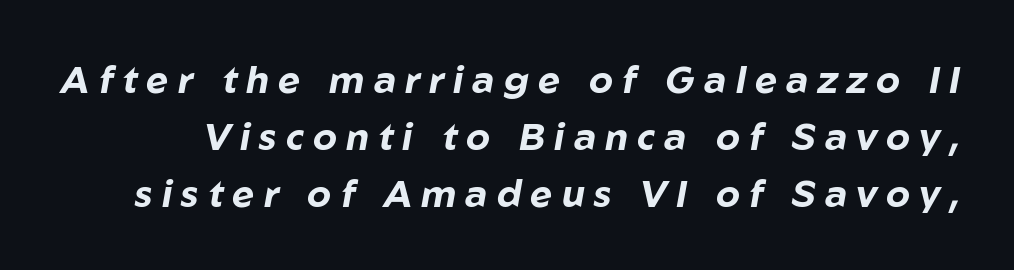
Q: Is the text bold? A: Yes.
Q: Is the text italic (slanted)? A: Yes, it leans right by about 10 degrees.
Q: Is the text underlined? A: No.
Q: Is the spacing between letters normal or unusually wide? A: Unusually wide.
Q: Is the spacing between lines tight, normal or loose? A: Normal.
Q: Width (condensed, normal, or wide)? A: Normal.
Q: Stroke contrast? A: Low.
Q: x-height? A: Medium.
Q: Monospaced? A: No.
